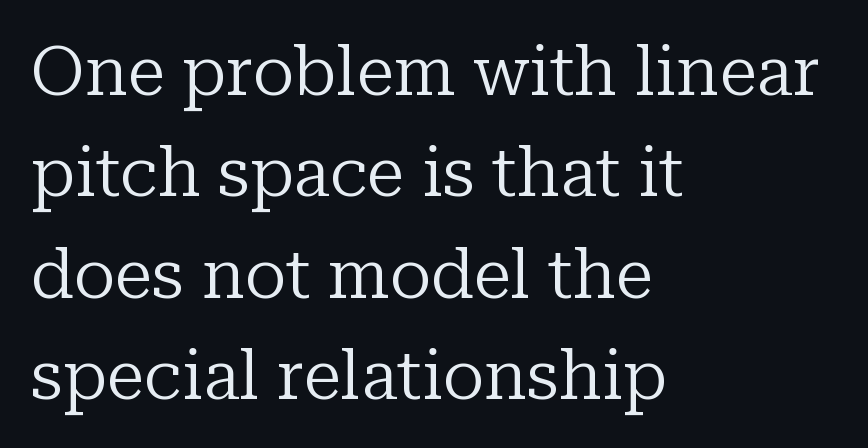
Q: Is the text bold? A: No.
Q: Is the text italic (slanted)? A: No, it is upright.
Q: Is the typeface a serif or a sans-serif typeface? A: Serif.
Q: Is the text underlined? A: No.
Q: How is the paragraph aligned? A: Left-aligned.
Q: Is the spacing between letters normal or unusually wide? A: Normal.
Q: Is the spacing between lines tight, normal or loose? A: Normal.
Q: Width (condensed, normal, or wide)? A: Normal.
Q: Stroke contrast? A: Low.
Q: x-height? A: Medium.
Q: Monospaced? A: No.
